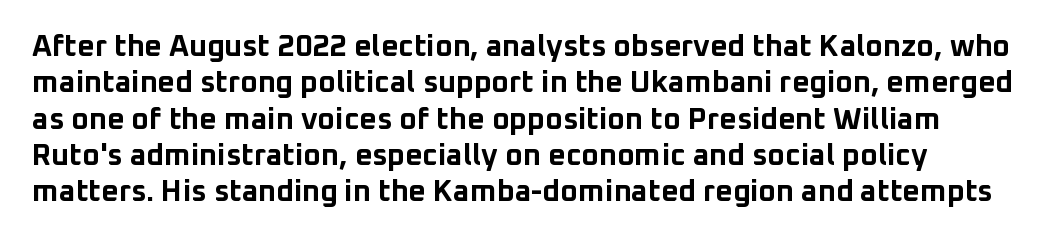
{"serif": "no", "italic": "no", "bold": "yes", "weight": "bold", "width": "normal", "stroke_contrast": "low", "x_height": "medium", "monospaced": "no", "underline": "no", "line_spacing_ratio": 1.21, "letter_spacing": "normal", "letter_spacing_em": 0.0, "glyph_px": 30}
